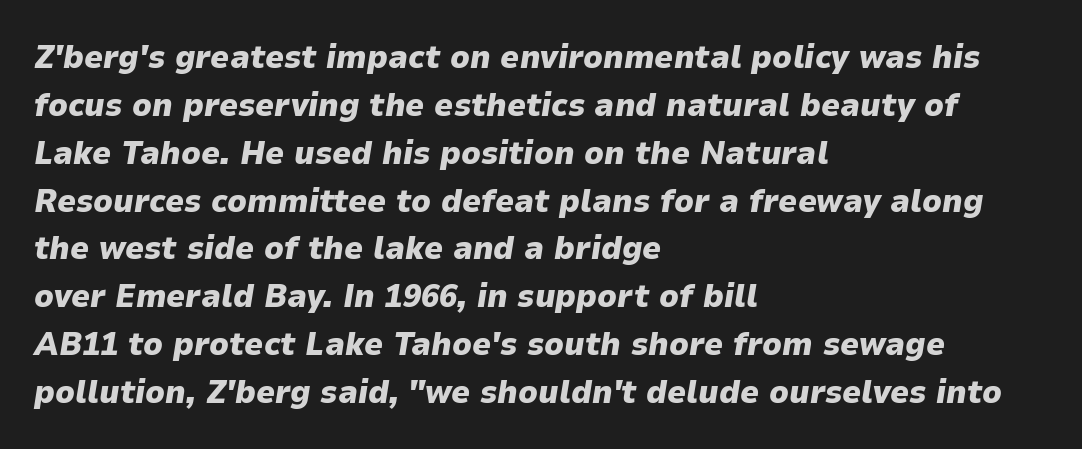
Characters are canted at an angle relative to the baseline's perpendicular. The block of text has a typical density, with ordinary space between rows. No extra tracking has been applied to these lines. Clear beneath every line of the passage. Caption: bold face, heavy strokes. Here the designer chose a conventional face with non-uniform glyph widths.
